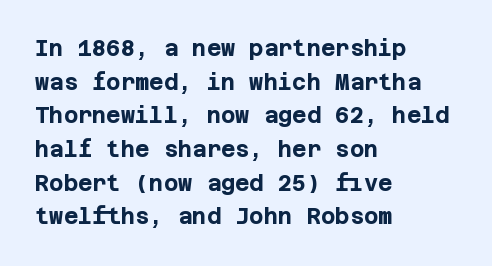
The image shows 22 px bold type, upright; set left-aligned, normal line spacing (1.53x), normal letter spacing, not underlined.
